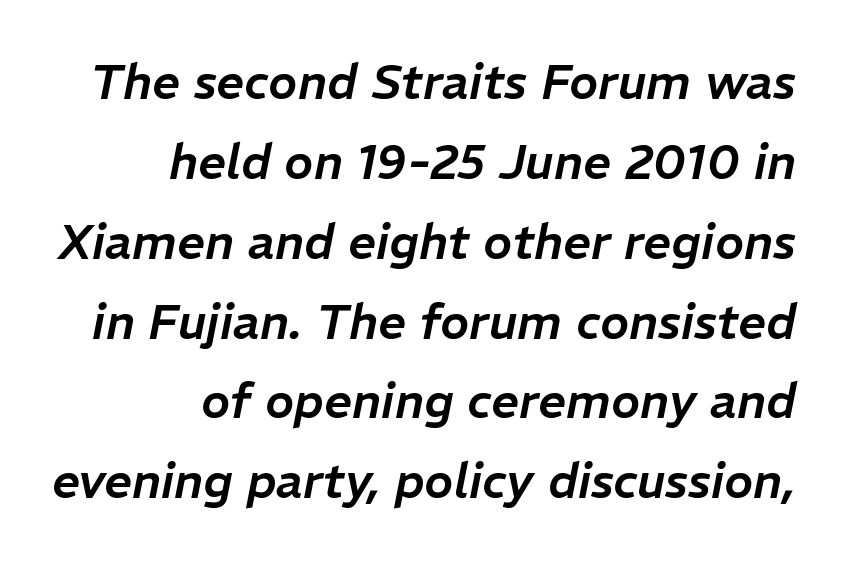
The image shows 49 px text type, italic (leaning right); set right-aligned, normal line spacing (1.63x), normal letter spacing, not underlined; low stroke contrast and a medium x-height.
